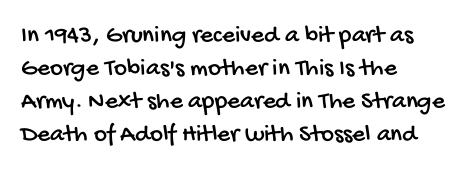
Q: Is the text underlined? A: No.
Q: How is the paragraph aligned? A: Left-aligned.
Q: Is the spacing between letters normal or unusually wide? A: Normal.
Q: Is the spacing between lines tight, normal or loose? A: Normal.
